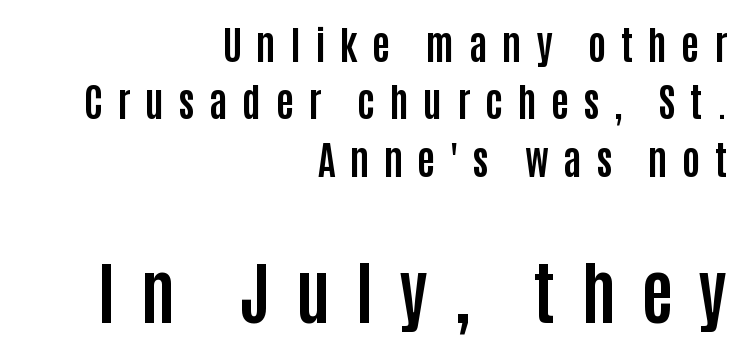
Typesetter's note — lower block bumped up in size, upper block left smaller. Ordinary non-slanted type is in use. How would I describe the line gaps? Plain and ordinary. Beneath every word, the page is bare. Its strokes are broad and dark, the hallmark of bold type.
